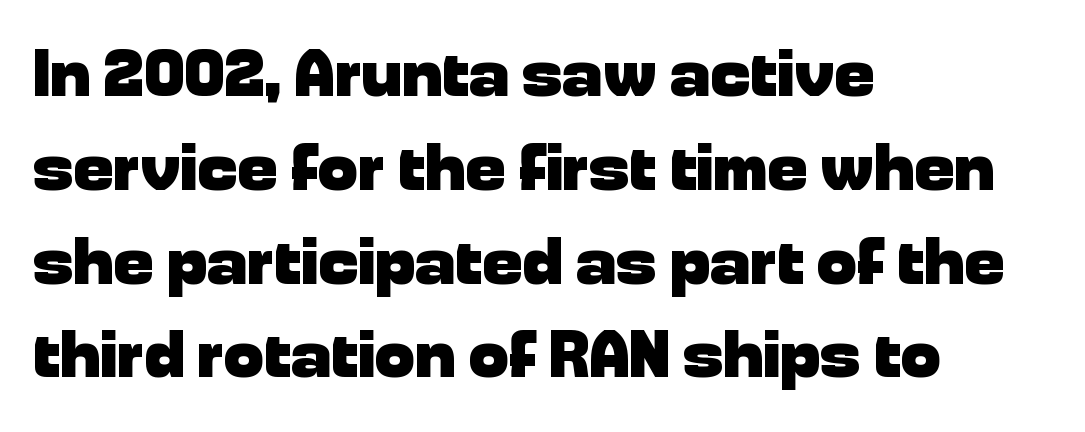
Q: Is the text bold? A: Yes.
Q: Is the text italic (slanted)? A: No, it is upright.
Q: Is the typeface a serif or a sans-serif typeface? A: Sans-serif.
Q: Is the text underlined? A: No.
Q: How is the paragraph aligned? A: Left-aligned.
Q: Is the spacing between letters normal or unusually wide? A: Normal.
Q: Is the spacing between lines tight, normal or loose? A: Normal.
Q: Width (condensed, normal, or wide)? A: Normal.
Q: Stroke contrast? A: Low.
Q: x-height? A: Medium.
Q: Monospaced? A: No.
